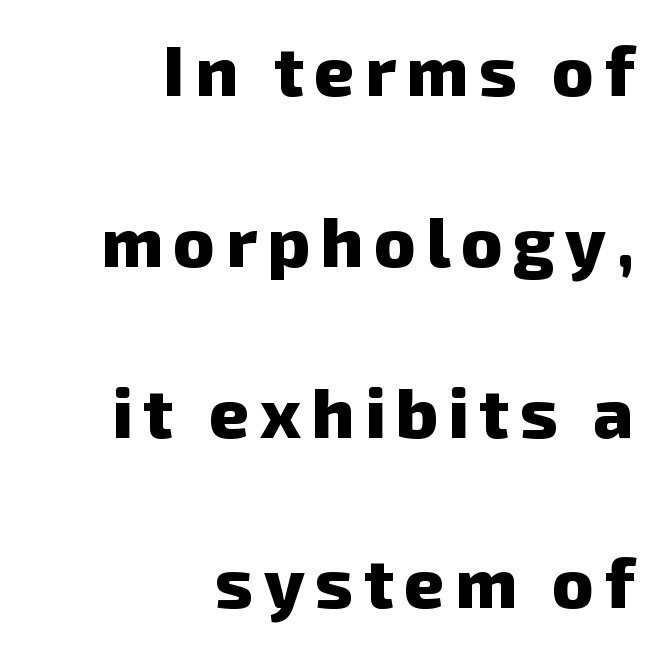
Caption: multi-line text, flush right, ragged left. Notice the wide empty band between every row — that's loose leading. The face used here is proportionally spaced, like ordinary book or web type. Stroke terminals: plain, sans-serif. Beneath every word, the page is bare.
